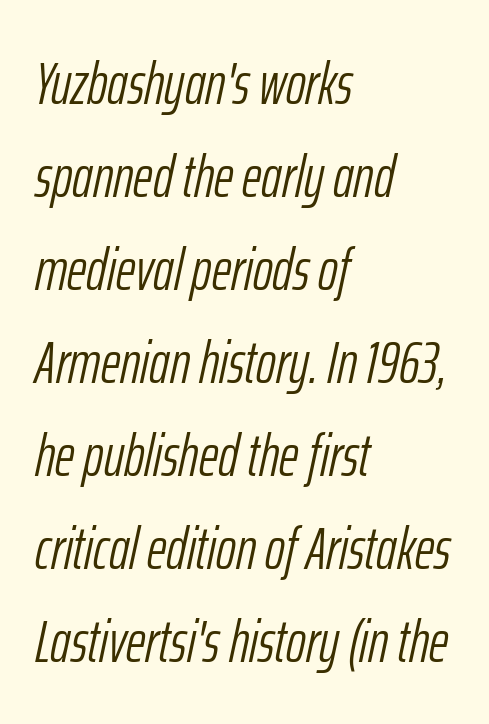
The image shows 60 px light, condensed type, italic (leaning right); set left-aligned, normal line spacing (1.55x), normal letter spacing, not underlined; low stroke contrast and a medium x-height.
